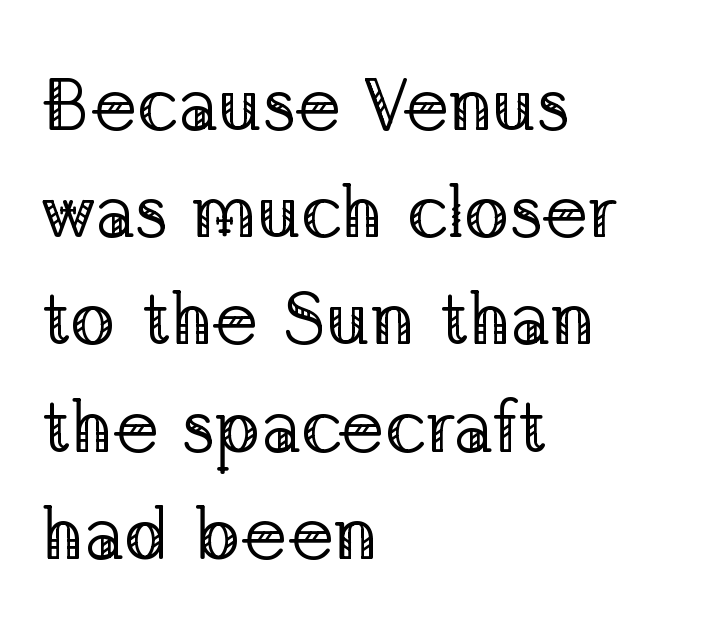
Q: Is the text bold? A: No.
Q: Is the text italic (slanted)? A: No, it is upright.
Q: Is the typeface a serif or a sans-serif typeface? A: Serif.
Q: Is the text underlined? A: No.
Q: How is the paragraph aligned? A: Left-aligned.
Q: Is the spacing between letters normal or unusually wide? A: Normal.
Q: Is the spacing between lines tight, normal or loose? A: Normal.
Q: Width (condensed, normal, or wide)? A: Normal.
Q: Stroke contrast? A: Low.
Q: x-height? A: Medium.
Q: Monospaced? A: No.
